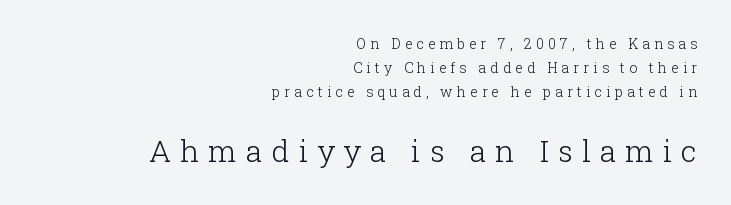
Q: Is the text bold? A: No.
Q: Is the text italic (slanted)? A: No, it is upright.
Q: Is the typeface a serif or a sans-serif typeface? A: Serif.
Q: Is the text underlined? A: No.
Q: How is the paragraph aligned? A: Right-aligned.
Q: Is the spacing between letters normal or unusually wide? A: Unusually wide.
Q: Which block of text is set in a larger size, the first (top) or the second (bottom)? A: The second (bottom) one.
Q: Width (condensed, normal, or wide)? A: Normal.
Q: Stroke contrast? A: Low.
Q: x-height? A: Medium.
Q: Monospaced? A: No.
